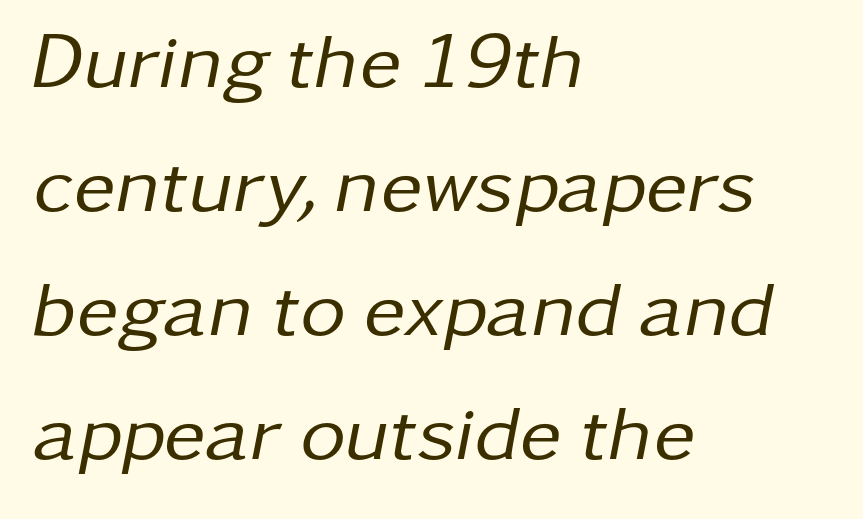
The image shows 79 px regular-weight type, italic (leaning right); set left-aligned, normal line spacing (1.57x), normal letter spacing, not underlined; low stroke contrast and a medium x-height.
